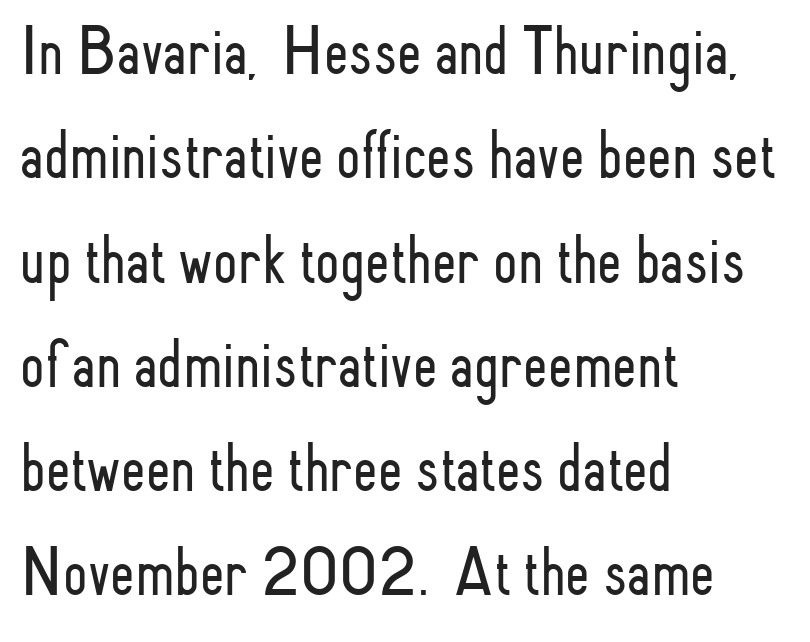
Quick note: underline off. Honestly, the row spacing looks completely unremarkable. A sans-serif font was chosen for this passage. Note the varied advance widths — an 'i' is clearly narrower than an 'm'. Tracking value appears to be zero — textbook default spacing.
